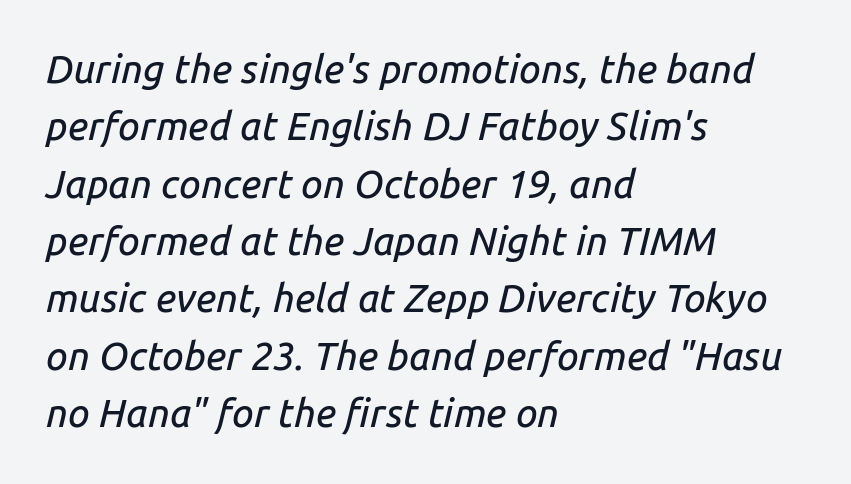
Q: Is the text italic (slanted)? A: Yes, it leans right by about 14 degrees.
Q: Is the text underlined? A: No.
Q: How is the paragraph aligned? A: Left-aligned.
Q: Is the spacing between letters normal or unusually wide? A: Normal.
Q: Is the spacing between lines tight, normal or loose? A: Normal.
Q: Width (condensed, normal, or wide)? A: Normal.
Q: Stroke contrast? A: Low.
Q: x-height? A: Medium.
Q: Monospaced? A: No.
